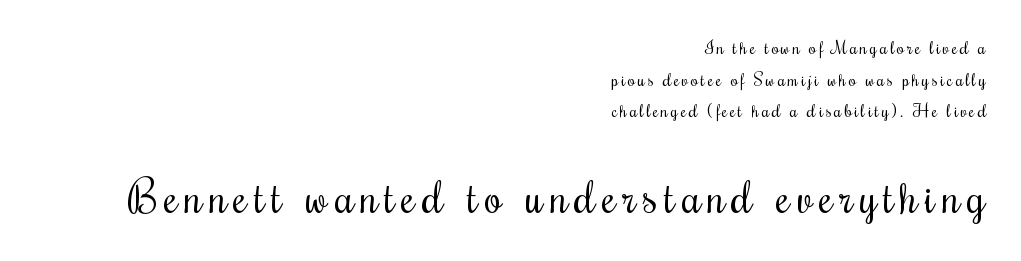
{"bold": "no", "weight": "regular", "width": "condensed", "stroke_contrast": "medium", "x_height": "small", "monospaced": "no", "underline": "no", "align": "right", "line_spacing_ratio": 1.76, "larger_block": "second", "size_ratio": 2.5, "glyph_px": 45}
